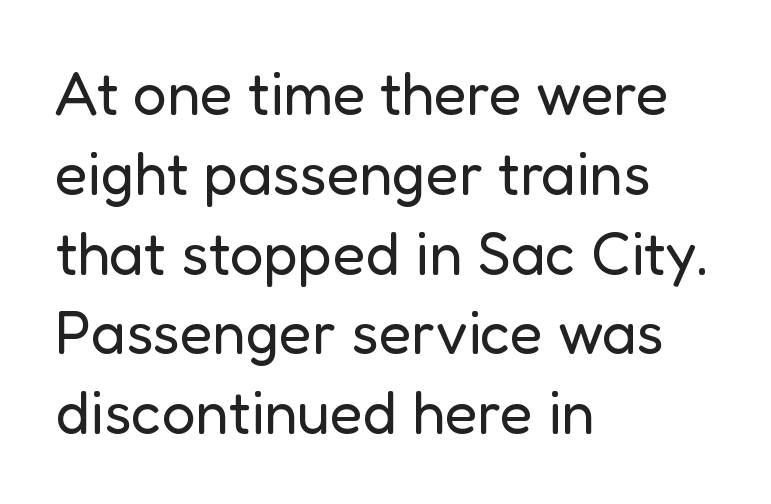
Look at the tracking — it's just the regular setting, nothing added. No extra ink here — the face is not bold. The axis of the letterforms is exactly vertical. The strip under each line holds only bare page. Line beginnings align vertically; line endings do not. Looks like regular typesetting: each glyph gets only the width it needs.
